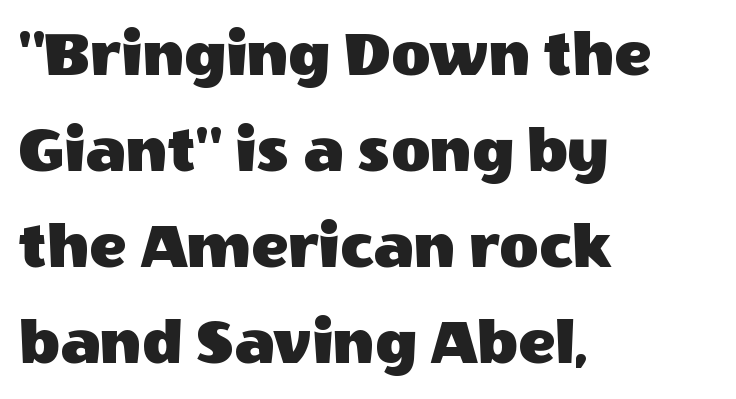
Here the glyphs are tracked normally, forming tight word shapes. Unlike italic type, these characters show no tilt at all. Spacing verdict: proportional, widths tailored to each character. Horizontal bands of white between lines are of average thickness.
